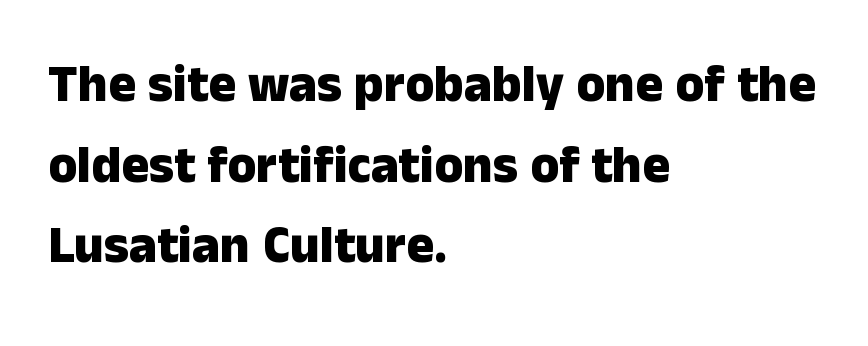
Notice how thick the strokes are: this is what a full bold looks like. The string is rendered with underlining switched off. The paragraph has a hard left edge and a soft right edge. You could call the tracking neutral — neither tight nor loose. This is the regular roman posture of the typeface.
